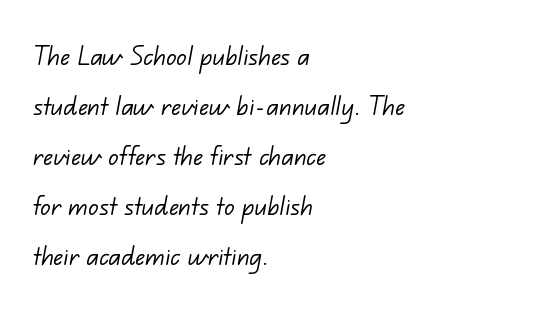
Q: Is the text bold? A: No.
Q: Is the typeface a serif or a sans-serif typeface? A: Sans-serif.
Q: Is the text underlined? A: No.
Q: How is the paragraph aligned? A: Left-aligned.
Q: Is the spacing between letters normal or unusually wide? A: Normal.
Q: Is the spacing between lines tight, normal or loose? A: Normal.
Q: Width (condensed, normal, or wide)? A: Normal.
Q: Stroke contrast? A: Low.
Q: x-height? A: Small.
Q: Monospaced? A: No.
